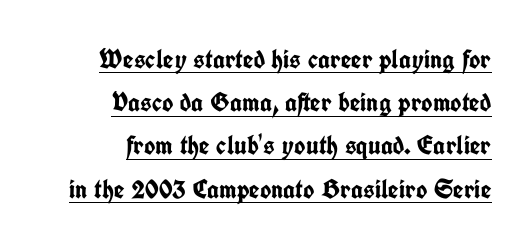
The image shows 27 px bold type, upright; set right-aligned, normal line spacing (1.6x), normal letter spacing, underlined.
